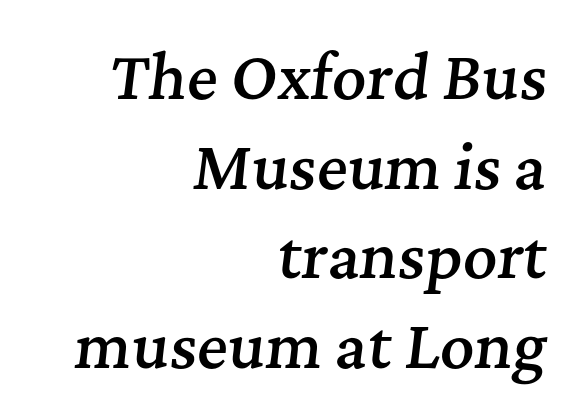
The image shows 59 px semibold serif type, italic (leaning right); set right-aligned, normal line spacing (1.52x), normal letter spacing, not underlined; medium stroke contrast and a medium x-height.
